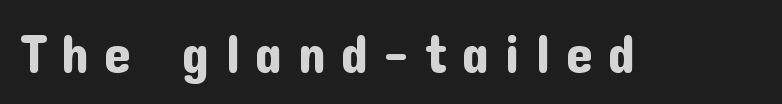
Q: Is the text italic (slanted)? A: No, it is upright.
Q: Is the typeface a serif or a sans-serif typeface? A: Sans-serif.
Q: Is the text underlined? A: No.
Q: Is the spacing between letters normal or unusually wide? A: Unusually wide.
Q: Width (condensed, normal, or wide)? A: Normal.
Q: Stroke contrast? A: Low.
Q: x-height? A: Medium.
Q: Monospaced? A: No.
